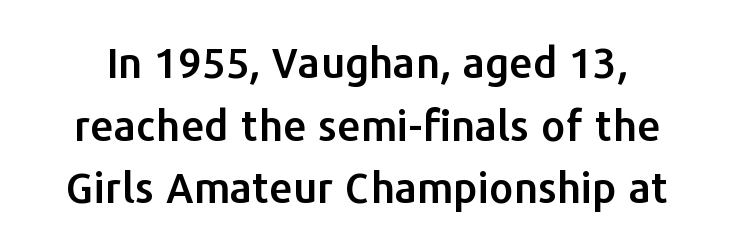
{"serif": "no", "italic": "no", "width": "normal", "stroke_contrast": "low", "x_height": "medium", "monospaced": "no", "underline": "no", "line_spacing": "normal", "line_spacing_ratio": 1.49, "letter_spacing": "normal", "letter_spacing_em": 0.0, "glyph_px": 42}
